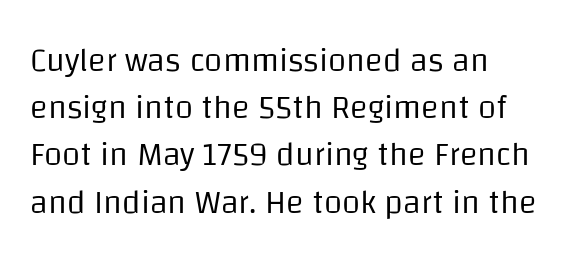
The image shows 33 px regular-weight sans-serif type, upright; set left-aligned, normal line spacing (1.43x), normal letter spacing, not underlined; low stroke contrast and a large x-height.
